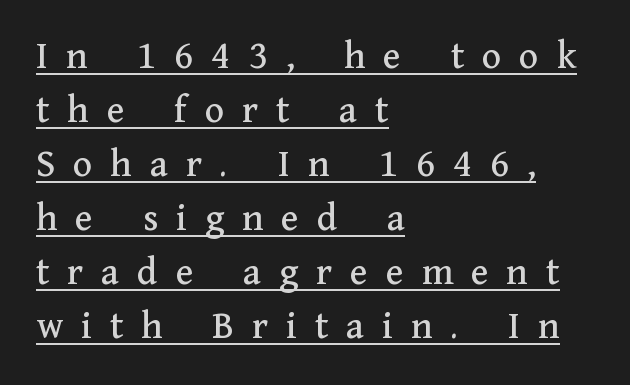
The rows are spaced the way most documents space them. The face used here is proportionally spaced, like ordinary book or web type. The passage shown has open, widely tracked lettering throughout. The type sits square on the baseline with zero lean. Caption: lettering with a line underneath. Is this a sans? No — the strokes have serifs.
